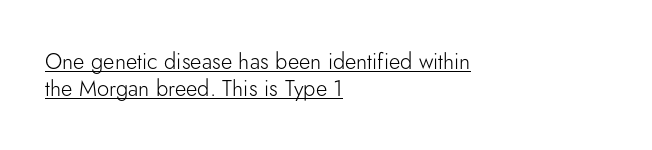
{"italic": "no", "bold": "no", "underline": "yes", "align": "left", "line_spacing_ratio": 1.22, "letter_spacing": "normal", "letter_spacing_em": 0.0, "glyph_px": 22}
